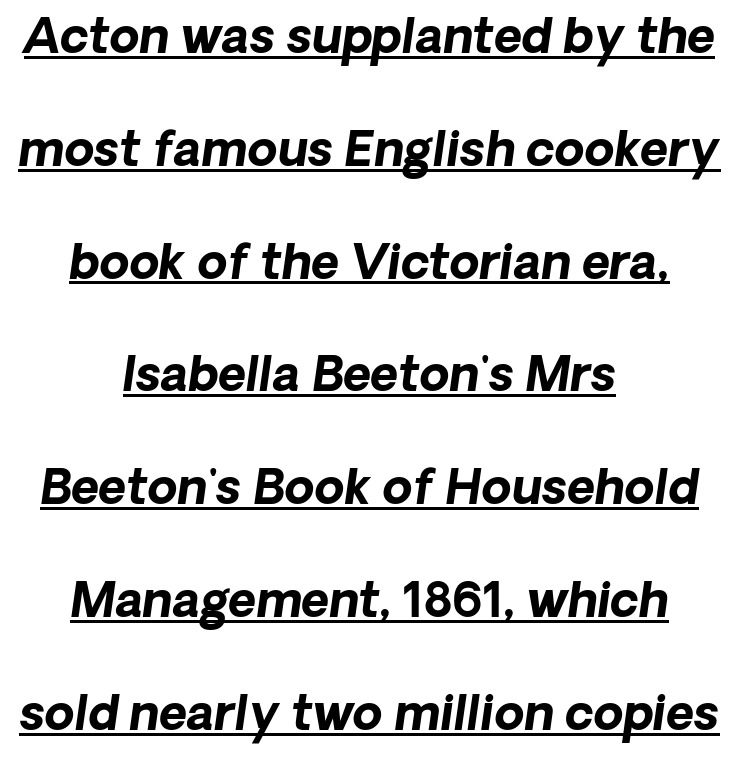
The image shows 48 px bold type, italic (leaning right); set centered, loose line spacing (2.35x), normal letter spacing, underlined; low stroke contrast and a medium x-height.
